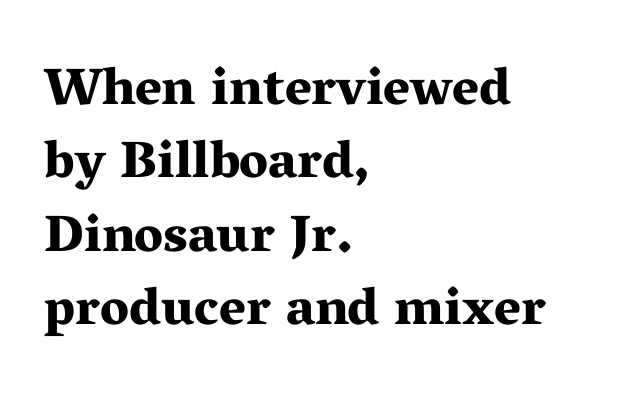
Q: Is the text bold? A: Yes.
Q: Is the text italic (slanted)? A: No, it is upright.
Q: Is the typeface a serif or a sans-serif typeface? A: Serif.
Q: Is the text underlined? A: No.
Q: How is the paragraph aligned? A: Left-aligned.
Q: Is the spacing between letters normal or unusually wide? A: Normal.
Q: Is the spacing between lines tight, normal or loose? A: Normal.
Q: Width (condensed, normal, or wide)? A: Wide.
Q: Stroke contrast? A: Medium.
Q: x-height? A: Medium.
Q: Monospaced? A: No.
